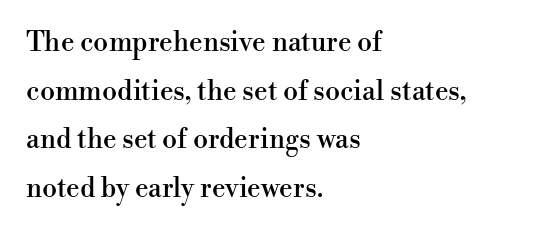
Q: Is the text italic (slanted)? A: No, it is upright.
Q: Is the text underlined? A: No.
Q: How is the paragraph aligned? A: Left-aligned.
Q: Is the spacing between letters normal or unusually wide? A: Normal.
